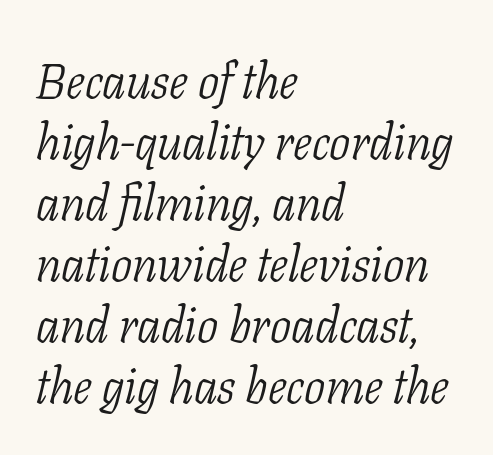
The rendering keeps characters at their native spacing. Do the characters align in a grid? No, the font is proportional. Where is the straight margin? On the left. Descender tails drop into unmarked territory. No heavy texture on the line: the type isn't bold.
